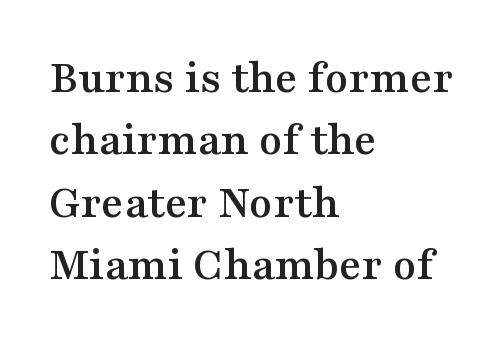
These lines keep a tight, regular rhythm from letter to letter. Posture: vertical. Underline: absent. This block has exactly the height ordinary leading produces.
